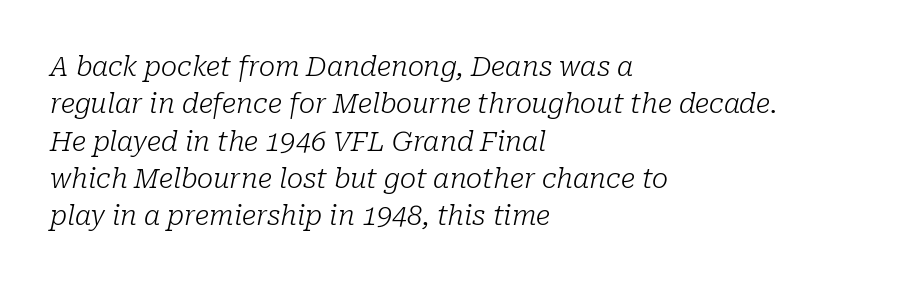
The image shows 27 px text type, italic (leaning right); set left-aligned, normal line spacing (1.38x), normal letter spacing, not underlined.
